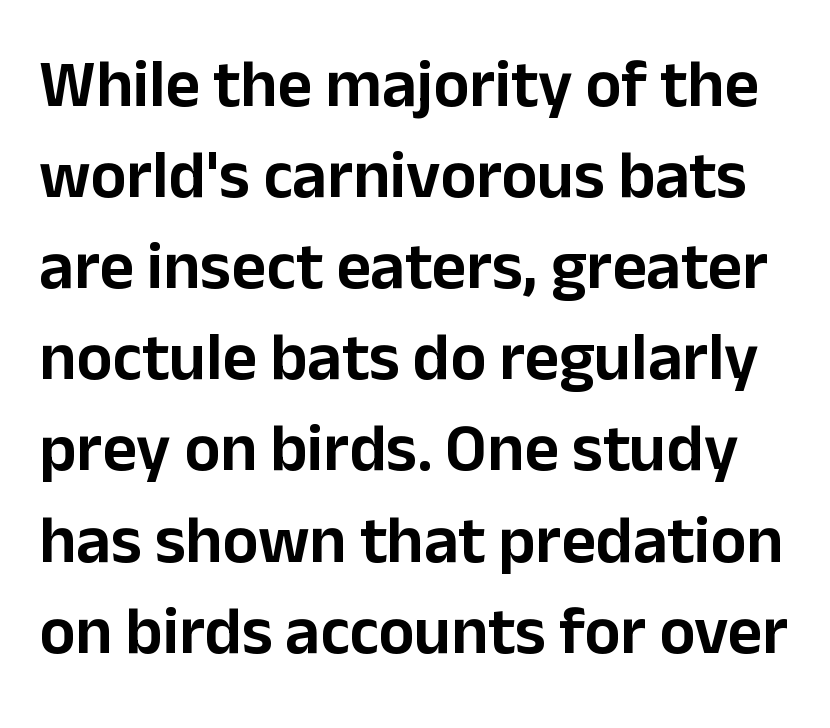
Q: Is the text italic (slanted)? A: No, it is upright.
Q: Is the typeface a serif or a sans-serif typeface? A: Sans-serif.
Q: Is the text underlined? A: No.
Q: Is the spacing between letters normal or unusually wide? A: Normal.
Q: Is the spacing between lines tight, normal or loose? A: Normal.
Q: Width (condensed, normal, or wide)? A: Normal.
Q: Stroke contrast? A: Low.
Q: x-height? A: Medium.
Q: Monospaced? A: No.
